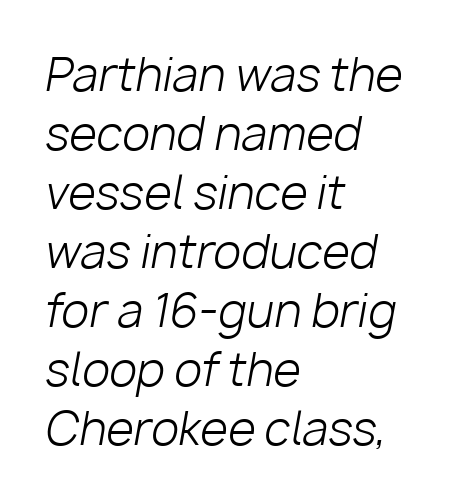
Notice how the stems are inclined rather than vertical — that's the hallmark of italics. This sample has the flowing, uneven cadence of proportional lettering. Each line starts at the same left margin while the right side varies. The typesetting does not lean heavy: it is not bold. Each row of text sits above clean, open space. The leading is moderate, giving the passage an even texture.
